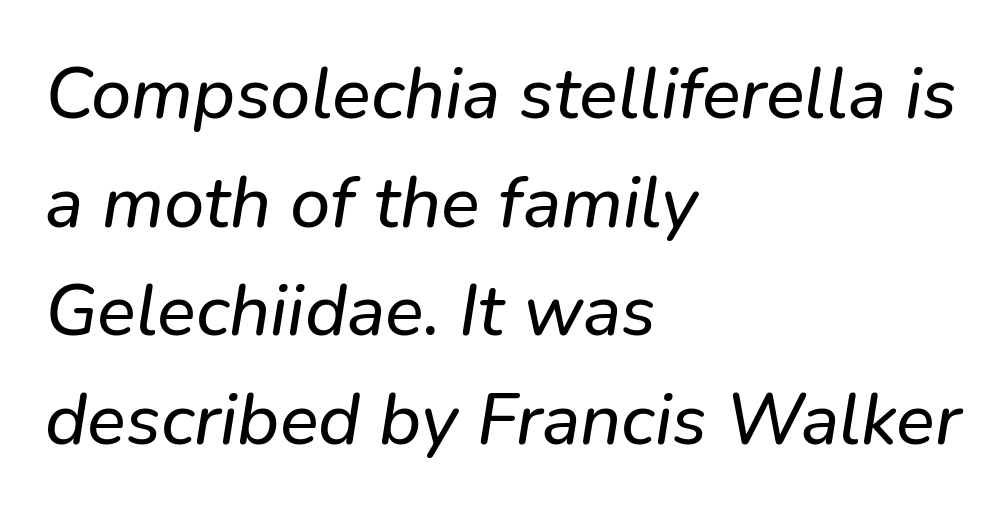
{"serif": "no", "width": "normal", "stroke_contrast": "low", "x_height": "medium", "monospaced": "no", "underline": "no", "align": "left", "line_spacing": "normal", "line_spacing_ratio": 1.51, "letter_spacing": "normal", "letter_spacing_em": 0.0, "glyph_px": 72}
